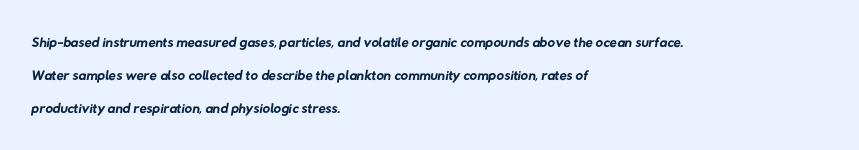
The image shows 21 px text type; set left-aligned, normal line spacing (1.56x), normal letter spacing, not underlined.
